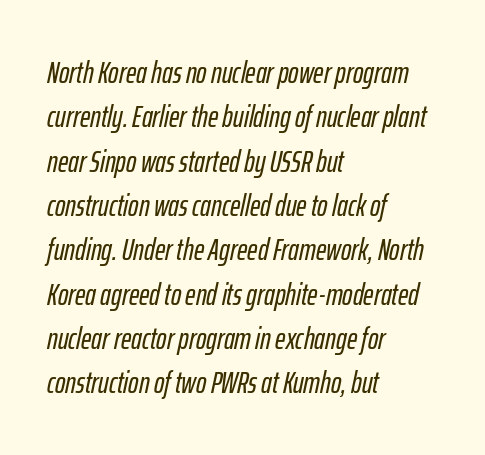
Q: Is the text italic (slanted)? A: Yes, it leans right by about 12 degrees.
Q: Is the text underlined? A: No.
Q: How is the paragraph aligned? A: Left-aligned.
Q: Is the spacing between letters normal or unusually wide? A: Normal.
Q: Is the spacing between lines tight, normal or loose? A: Normal.
Q: Width (condensed, normal, or wide)? A: Condensed.
Q: Stroke contrast? A: Low.
Q: x-height? A: Medium.
Q: Monospaced? A: No.
